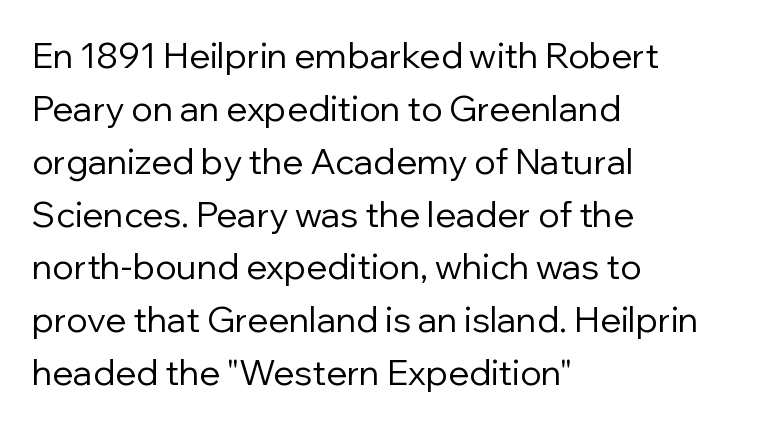
The font sits on the lighter half of the weight spectrum, regular included. Do the characters align in a grid? No, the font is proportional. Regarding serifs, this sample does without them. Notice how the passage keeps a crisp vertical edge on the left only.
